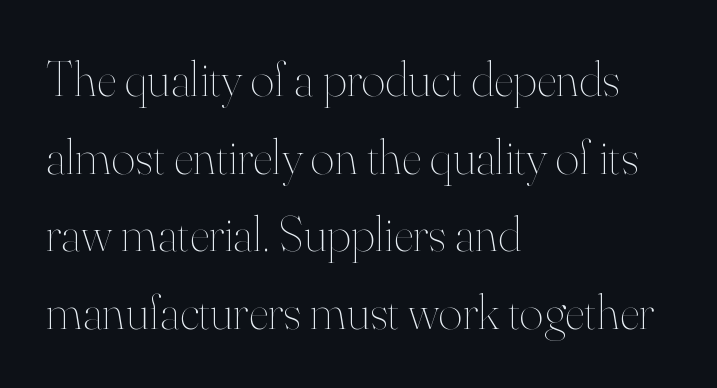
Q: Is the text bold? A: No.
Q: Is the text italic (slanted)? A: No, it is upright.
Q: Is the text underlined? A: No.
Q: How is the paragraph aligned? A: Left-aligned.
Q: Is the spacing between letters normal or unusually wide? A: Normal.
Q: Is the spacing between lines tight, normal or loose? A: Normal.
Q: Width (condensed, normal, or wide)? A: Normal.
Q: Stroke contrast? A: High.
Q: x-height? A: Small.
Q: Monospaced? A: No.
